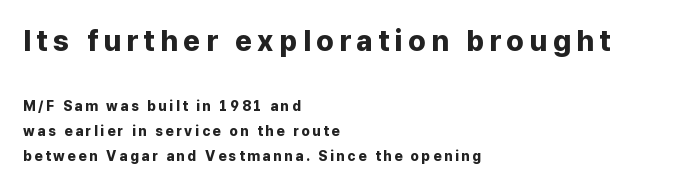
{"serif": "no", "italic": "no", "bold": "yes", "weight": "bold", "width": "normal", "stroke_contrast": "low", "x_height": "medium", "monospaced": "no", "underline": "no", "align": "left", "line_spacing_ratio": 1.76, "larger_block": "first", "size_ratio": 2.07, "glyph_px": 29}
